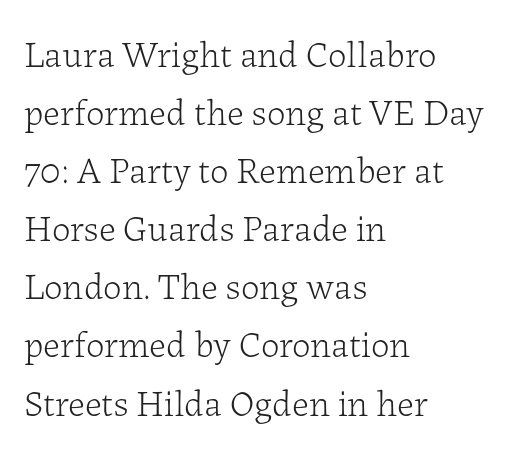
This is the regular roman posture of the typeface. The typesetter chose a ragged-right arrangement here. A quiet, ordinary-to-light weight characterises the typeface. Words float on clear page, feet unadorned. The passage shown is typeset with a serif family.
